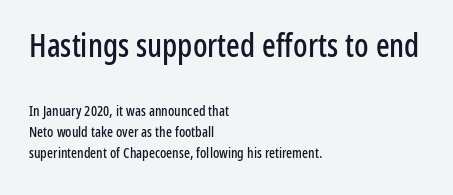
{"serif": "no", "italic": "no", "width": "condensed", "stroke_contrast": "low", "x_height": "medium", "monospaced": "no", "underline": "no", "align": "left", "line_spacing": "normal", "line_spacing_ratio": 1.51, "letter_spacing": "normal", "letter_spacing_em": 0.0, "larger_block": "first", "size_ratio": 2.29, "glyph_px": 32}
